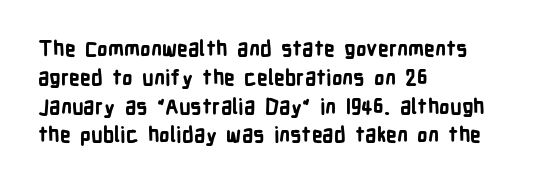
Leftover space on each line is placed entirely after the last word. The baseline area is clear. Tracking value appears to be zero — textbook default spacing. Is the type bold? Yes — the strokes are clearly thick and heavy.
